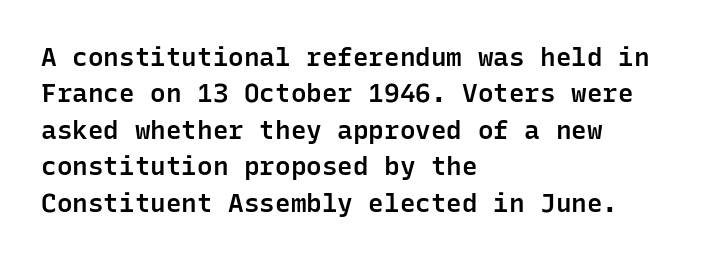
The image shows 26 px text type, upright; set left-aligned, normal line spacing (1.4x), normal letter spacing, not underlined.
